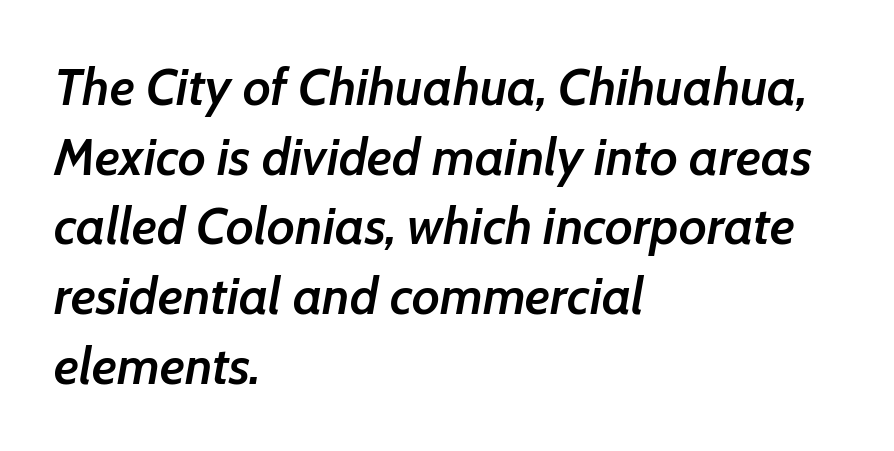
The image shows 52 px semibold type, italic (leaning right); set left-aligned, normal line spacing (1.34x), normal letter spacing, not underlined; low stroke contrast and a medium x-height.
